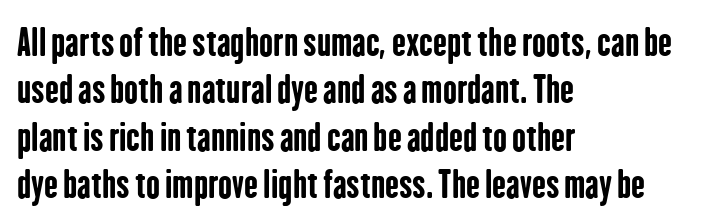
The image shows 37 px bold, condensed sans-serif type, upright; set left-aligned, normal line spacing (1.28x), normal letter spacing, not underlined; low stroke contrast and a medium x-height.
